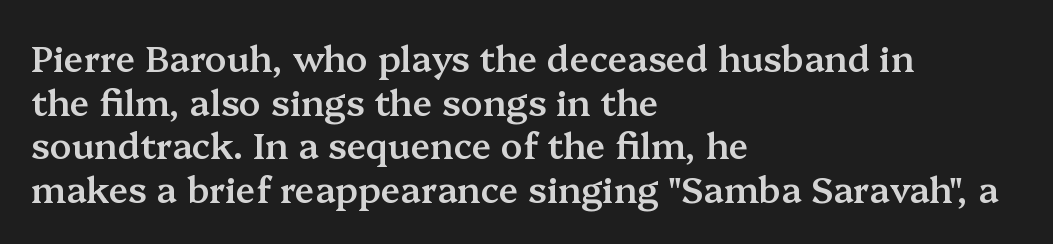
The image shows 36 px semibold serif type, upright; set left-aligned, line spacing 1.21x, normal letter spacing, not underlined; medium stroke contrast and a medium x-height.
